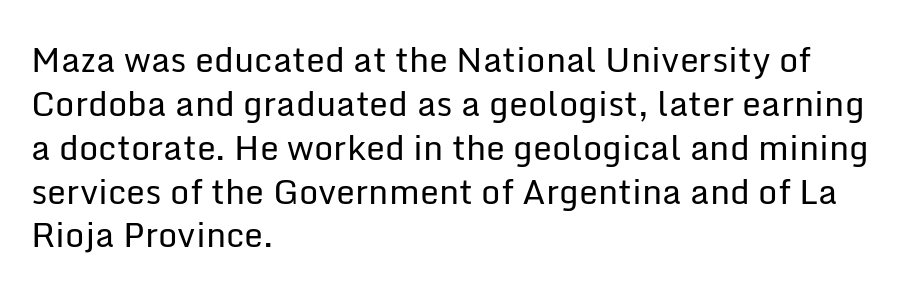
This rendering employs a face without finishing strokes, i.e., a sans-serif. Characters remain perfectly vertical along every line. Notice how the passage keeps a crisp vertical edge on the left only. Varying glyph widths throughout — classic text-font behaviour.
